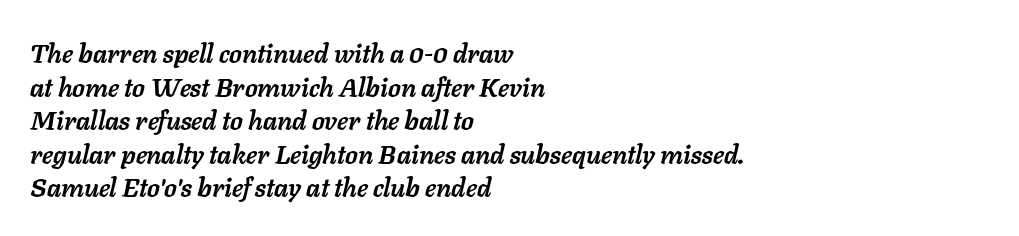
The image shows 26 px bold type, italic (leaning right); set left-aligned, normal line spacing (1.29x), normal letter spacing, not underlined.
